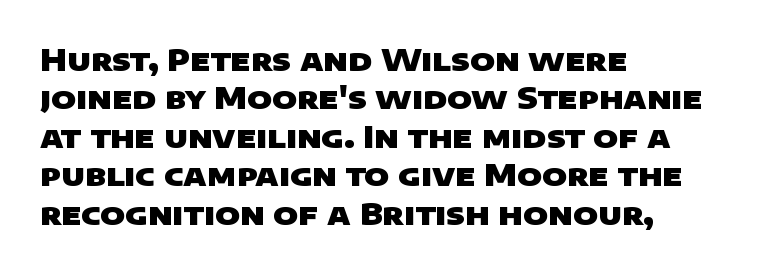
{"serif": "no", "bold": "yes", "weight": "heavy", "width": "wide", "stroke_contrast": "low", "x_height": "large", "monospaced": "no", "underline": "no", "align": "left", "line_spacing": "normal", "line_spacing_ratio": 1.28, "letter_spacing": "normal", "letter_spacing_em": 0.0, "glyph_px": 30}
